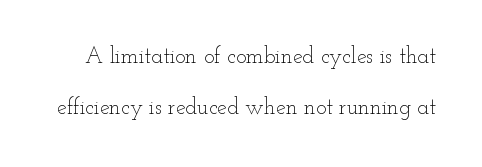
The image shows 22 px text type, upright; set loose line spacing (2.32x), normal letter spacing, not underlined.
